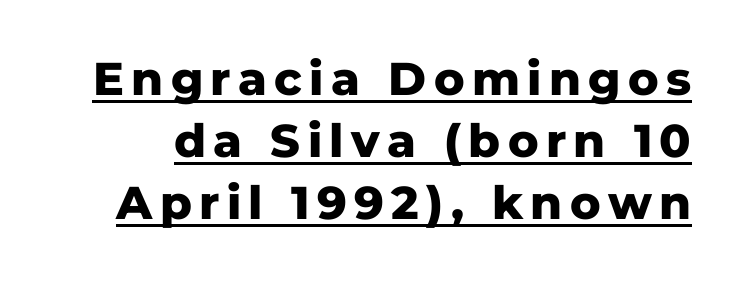
The image shows 46 px heavy sans-serif type, upright; set normal line spacing (1.35x), underlined; low stroke contrast and a medium x-height.
